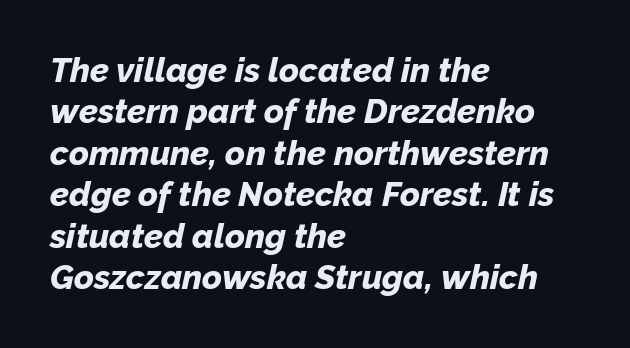
A dark, heavy texture on the line: the type is bold. Plain, unruled lines of type. Italic? Definitely — the glyphs are oblique. The type is set solid horizontally, with unmodified tracking.
